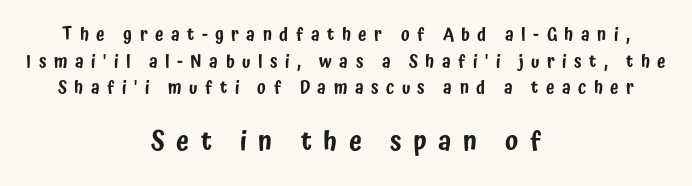
Is the lower block the larger one? Yes — the lower block carries the bigger type. Beneath every word, the page is bare. Students, note that the glyphs here are deliberately spaced far apart. Ascenders rise straight up at ninety degrees. The leading is moderate, giving the passage an even texture.
